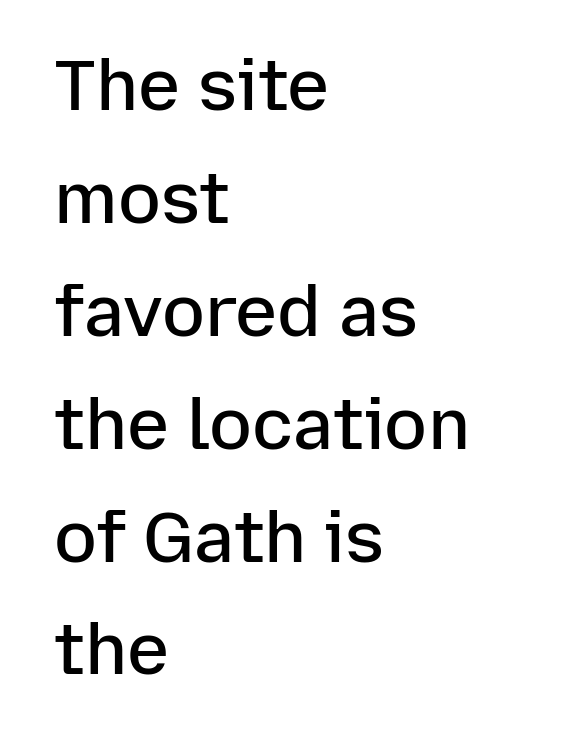
{"serif": "no", "italic": "no", "bold": "semi", "weight": "semibold", "width": "normal", "stroke_contrast": "low", "x_height": "medium", "monospaced": "no", "underline": "no", "align": "left", "line_spacing": "normal", "line_spacing_ratio": 1.59, "letter_spacing": "normal", "letter_spacing_em": 0.0, "glyph_px": 71}
